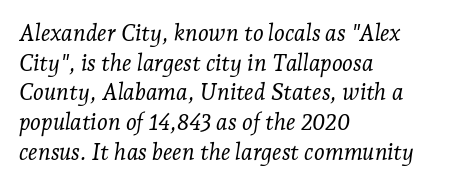
The specimen reads as italic at a glance. Where is the straight margin? On the left. One glance says typical: line gaps are just what's usual. No extra tracking has been applied to these lines.
